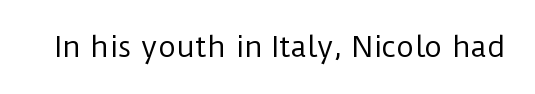
The image shows 28 px regular-weight sans-serif type, upright; set normal letter spacing, not underlined; low stroke contrast and a medium x-height.
